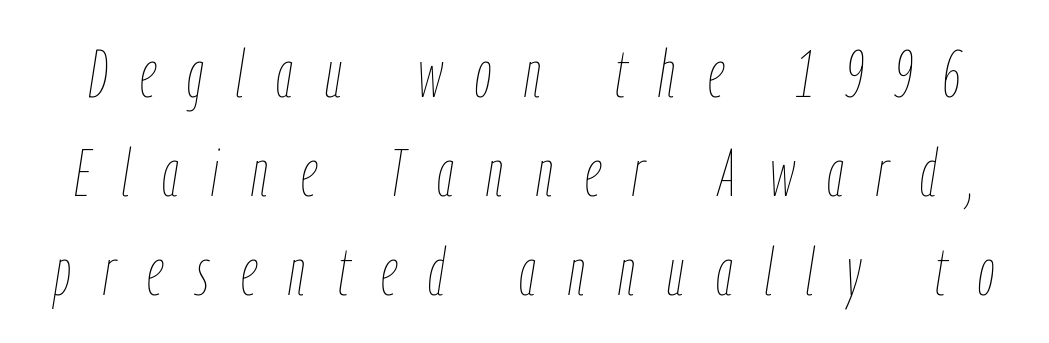
{"italic": "yes", "lean": "right", "slant_degrees": 9, "bold": "no", "weight": "thin", "width": "condensed", "stroke_contrast": "low", "x_height": "medium", "monospaced": "no", "underline": "no", "line_spacing": "normal", "line_spacing_ratio": 1.5, "letter_spacing": "wide", "letter_spacing_em": 0.49, "glyph_px": 66}
